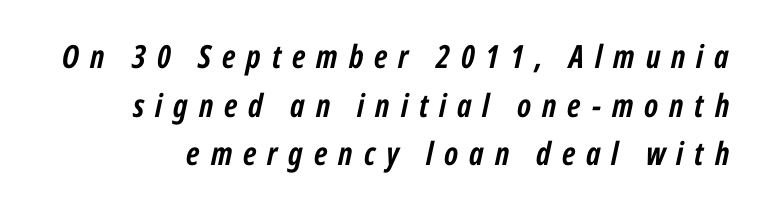
{"italic": "yes", "lean": "right", "slant_degrees": 12, "bold": "yes", "weight": "semibold", "width": "condensed", "stroke_contrast": "low", "x_height": "medium", "monospaced": "no", "underline": "no", "line_spacing": "normal", "line_spacing_ratio": 1.52, "letter_spacing": "wide", "letter_spacing_em": 0.34, "glyph_px": 32}
